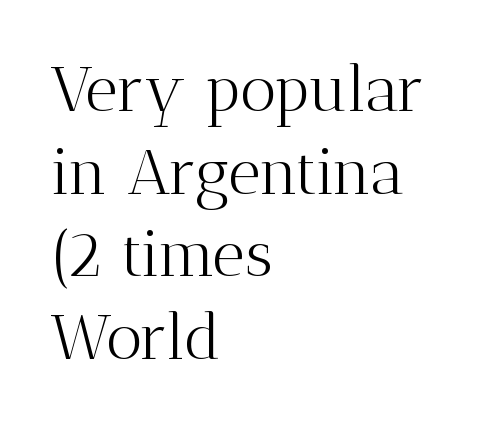
Q: Is the text bold? A: No.
Q: Is the text italic (slanted)? A: No, it is upright.
Q: Is the typeface a serif or a sans-serif typeface? A: Serif.
Q: Is the text underlined? A: No.
Q: How is the paragraph aligned? A: Left-aligned.
Q: Is the spacing between letters normal or unusually wide? A: Normal.
Q: Is the spacing between lines tight, normal or loose? A: Normal.
Q: Width (condensed, normal, or wide)? A: Normal.
Q: Stroke contrast? A: Medium.
Q: x-height? A: Medium.
Q: Monospaced? A: No.
